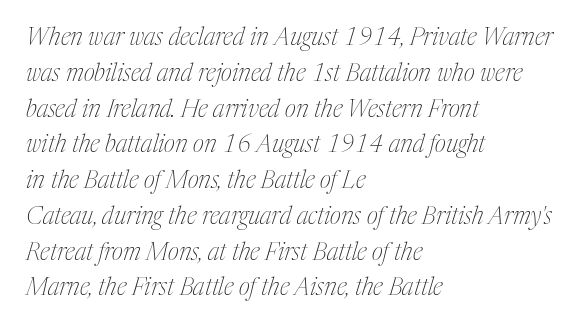
{"italic": "yes", "lean": "right", "slant_degrees": 17, "bold": "no", "underline": "no", "align": "left", "line_spacing": "normal", "line_spacing_ratio": 1.49, "letter_spacing": "normal", "letter_spacing_em": 0.0, "glyph_px": 24}
